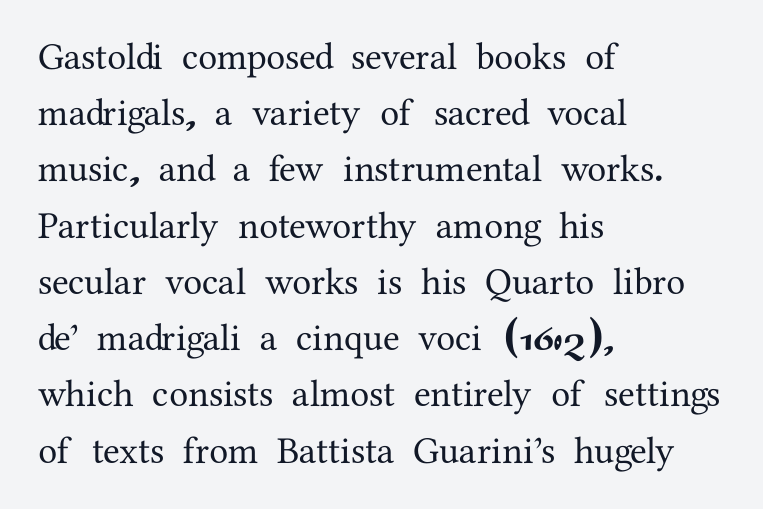
The image shows 38 px serif type, upright; set left-aligned, normal line spacing (1.48x), normal letter spacing, not underlined; medium stroke contrast and a medium x-height.
